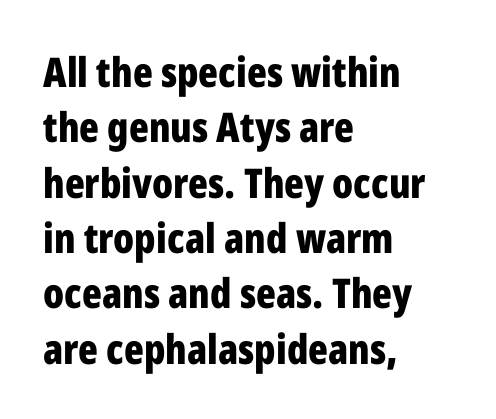
As a designer I'd log this as weight 700, bold. Do the letters lean? They stand straight. The letters sit at their default tracking, neither squeezed nor spread. The rendering uses a moderate line-height, typical for paragraphs.
